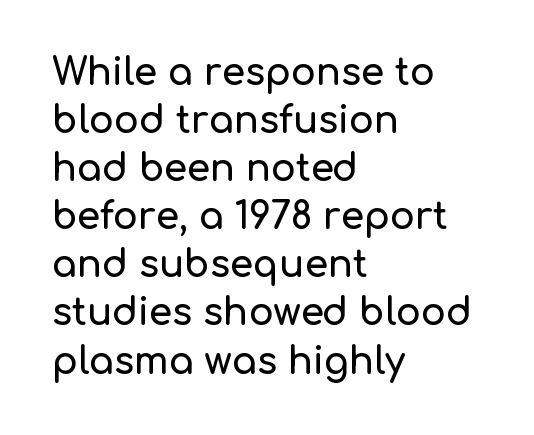
The leading is moderate, giving the passage an even texture. Look at the bottom of the vertical strokes: they stop flat, with no serifs. A roman cut, with each character standing at attention. Here the designer chose a conventional face with non-uniform glyph widths.
